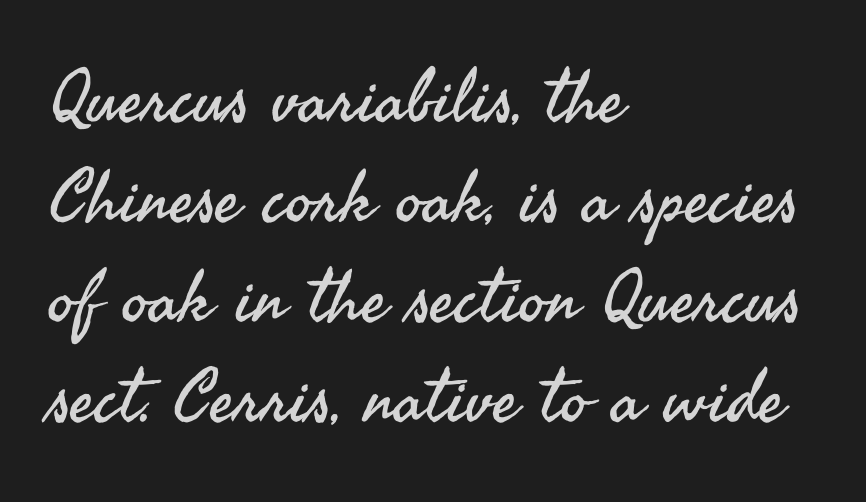
Which margin do the lines hug? The left one — the right edge is uneven. Is there much room between lines? A standard amount, neither cramped nor airy. Does extra space separate the letters? No, they use regular spacing. The area under the type is left untouched. These lines are rendered in a variable-pitch font.
